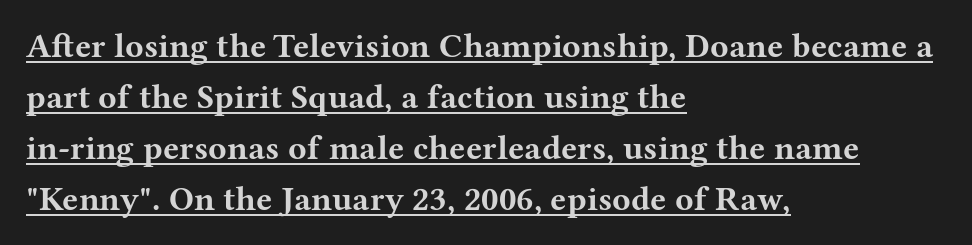
This rendering employs a face with finishing strokes, i.e., a serif. The ragged edge is on the right, which tells us the setting is flush left. Words appear dense and cohesive because spacing is normal. This sample uses an upright cut, with every glyph sitting square on the baseline. Leading: standard.
